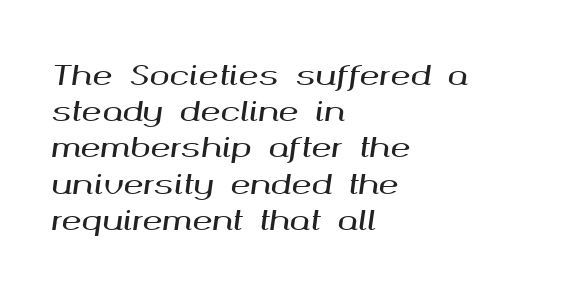
The image shows 27 px text type, italic (leaning right); set left-aligned, normal line spacing (1.34x), normal letter spacing, not underlined.
